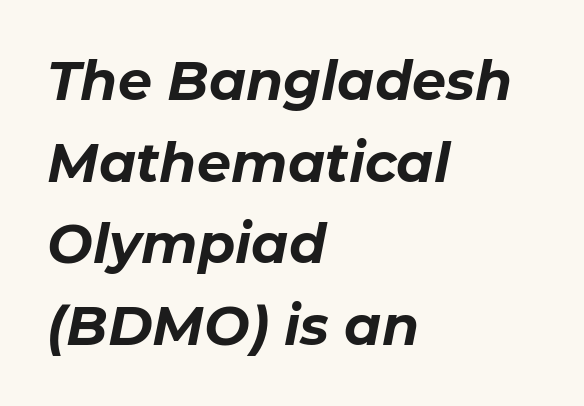
The image shows 54 px bold type, italic (leaning right); set left-aligned, normal line spacing (1.51x), normal letter spacing, not underlined; low stroke contrast and a medium x-height.
